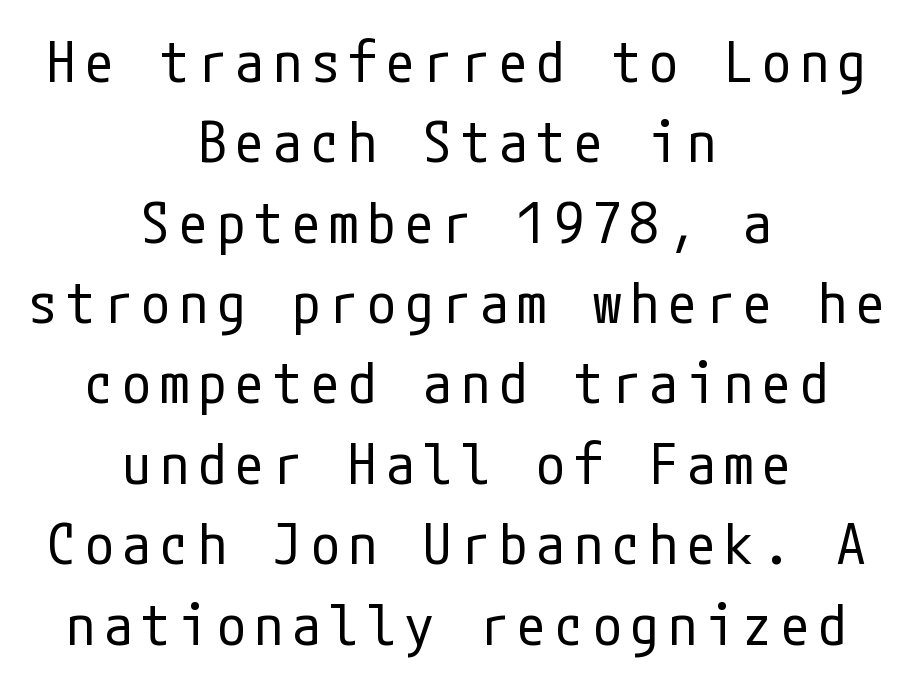
Q: Is the text bold? A: No.
Q: Is the text italic (slanted)? A: No, it is upright.
Q: Is the typeface a serif or a sans-serif typeface? A: Sans-serif.
Q: Is the text underlined? A: No.
Q: How is the paragraph aligned? A: Centered.
Q: Is the spacing between lines tight, normal or loose? A: Normal.
Q: Width (condensed, normal, or wide)? A: Condensed.
Q: Stroke contrast? A: Low.
Q: x-height? A: Medium.
